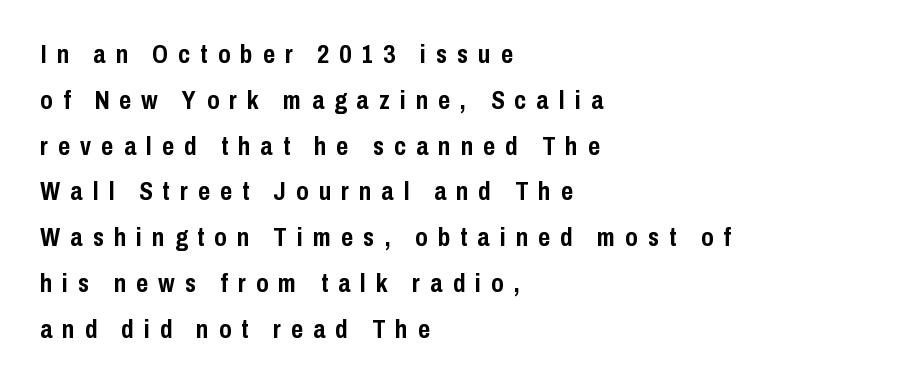
{"italic": "no", "bold": "yes", "underline": "no", "align": "left", "line_spacing_ratio": 1.76, "letter_spacing": "wide", "letter_spacing_em": 0.39, "glyph_px": 26}
